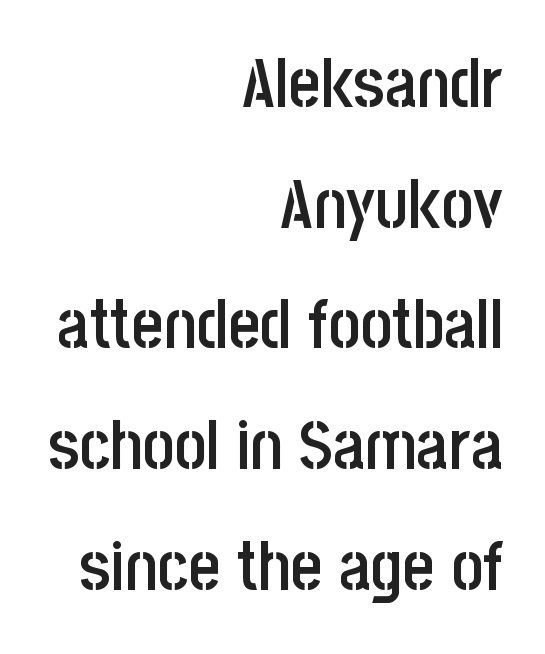
{"serif": "no", "italic": "no", "bold": "semi", "weight": "semibold", "width": "condensed", "stroke_contrast": "low", "x_height": "large", "monospaced": "no", "underline": "no", "align": "right", "line_spacing_ratio": 1.75, "letter_spacing": "normal", "letter_spacing_em": 0.0, "glyph_px": 69}
